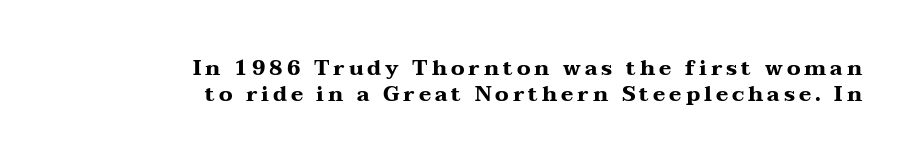
{"italic": "no", "bold": "yes", "underline": "no", "align": "right", "line_spacing_ratio": 1.22, "glyph_px": 21}
